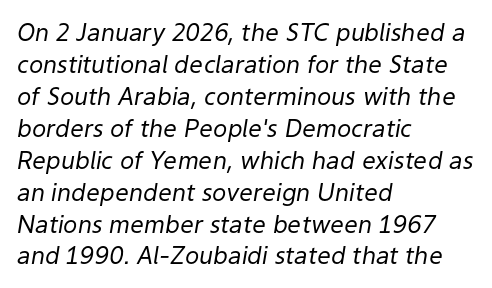
You could call the tracking neutral — neither tight nor loose. A quiet, ordinary-to-light weight characterises the typeface. The space between consecutive lines is moderate. Anything drawn beneath the words? Only blank space. Posture: slanted. This sample is left-justified, so line endings fall wherever the words run out.
